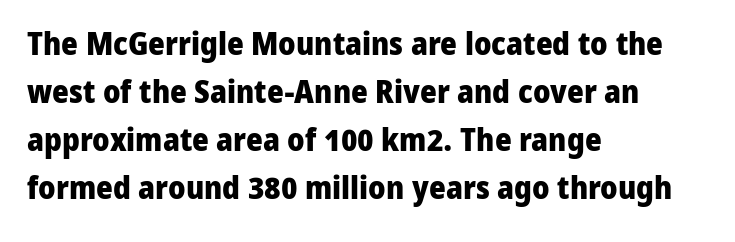
{"serif": "no", "italic": "no", "bold": "yes", "weight": "heavy", "width": "normal", "stroke_contrast": "low", "x_height": "medium", "monospaced": "no", "underline": "no", "align": "left", "line_spacing": "normal", "line_spacing_ratio": 1.5, "letter_spacing": "normal", "letter_spacing_em": 0.0, "glyph_px": 32}
